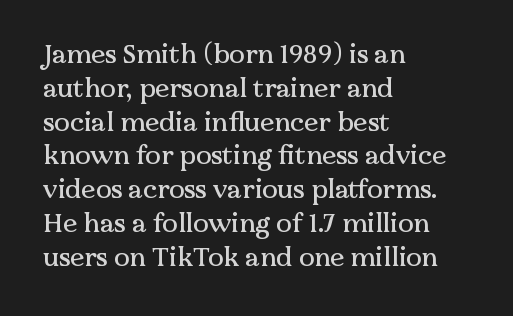
The image shows 26 px text type, upright; set left-aligned, normal line spacing (1.3x), normal letter spacing, not underlined.
